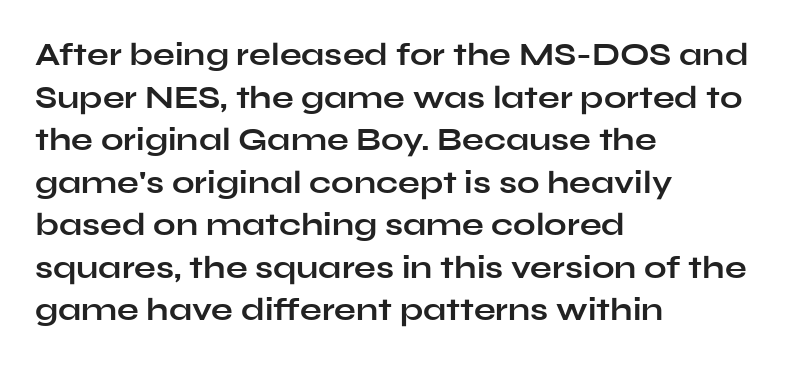
{"serif": "no", "italic": "no", "bold": "yes", "weight": "bold", "width": "wide", "stroke_contrast": "low", "x_height": "medium", "monospaced": "no", "underline": "no", "align": "left", "line_spacing": "normal", "line_spacing_ratio": 1.33, "letter_spacing": "normal", "letter_spacing_em": 0.0, "glyph_px": 32}
